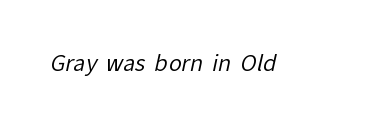
Students, note that the glyphs here touch the page at normal intervals. Any mark beneath the type? The region is blank. Is this a heavy cut? Hardly; it is regular or lighter.
